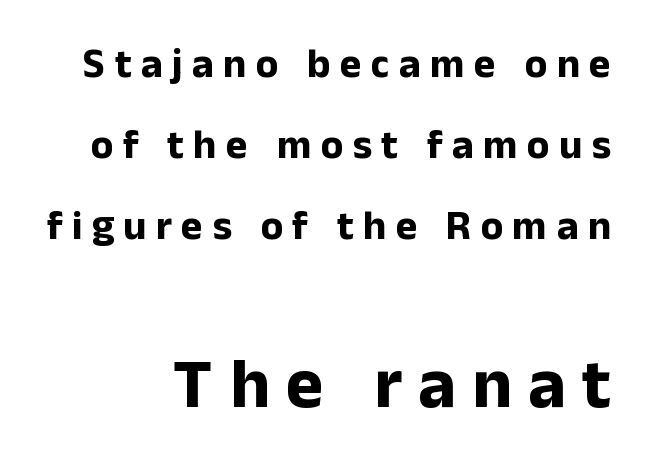
{"serif": "no", "italic": "no", "bold": "yes", "weight": "bold", "width": "normal", "stroke_contrast": "low", "x_height": "medium", "monospaced": "no", "underline": "no", "align": "right", "line_spacing": "loose", "line_spacing_ratio": 1.97, "letter_spacing": "wide", "letter_spacing_em": 0.23, "larger_block": "second", "size_ratio": 1.73, "glyph_px": 71}
